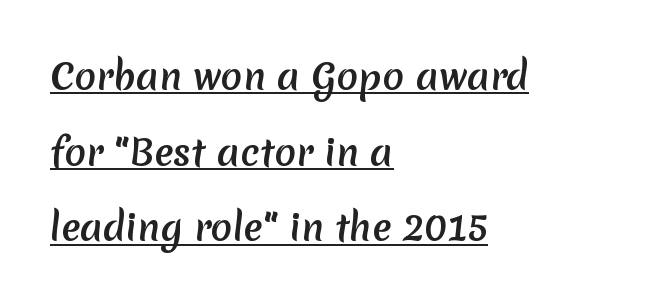
Does the leading feel generous? Absolutely, it's lavish. The passage shown has conventional tracking throughout. These lines are rendered in a variable-pitch font. The sample has been set heavy, in full bold. Compared with undecorated copy, this sample adds a rule below the words. Grotesque or geometric, the face here clearly has no serifs.
